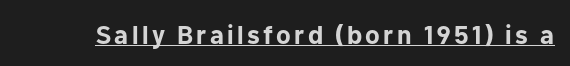
The font's upright variant was chosen for this text. Heavy-handed strokes throughout: this text is bold. Each line of the rendering has a horizontal stroke beneath the glyphs.
